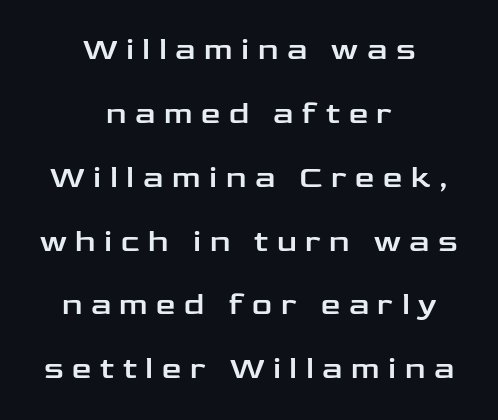
Q: Is the text italic (slanted)? A: No, it is upright.
Q: Is the typeface a serif or a sans-serif typeface? A: Sans-serif.
Q: Is the text underlined? A: No.
Q: How is the paragraph aligned? A: Centered.
Q: Is the spacing between letters normal or unusually wide? A: Unusually wide.
Q: Is the spacing between lines tight, normal or loose? A: Loose.
Q: Width (condensed, normal, or wide)? A: Wide.
Q: Stroke contrast? A: Low.
Q: x-height? A: Medium.
Q: Monospaced? A: No.
